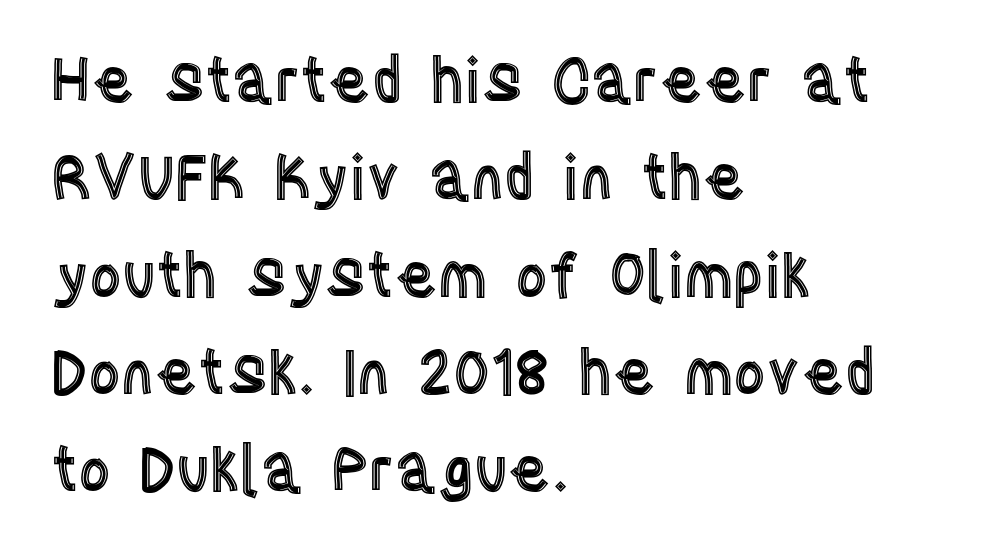
The passage shown is typed in a proportional face where columns would drift. The vertical gap from one line to the next is medium. Glance below the letters and you will spot only blank space. Spacing between characters is what you'd get straight out of the box. The typography opts for an upright posture over an oblique one. The passage is arranged the way most books set body copy — flush left.
